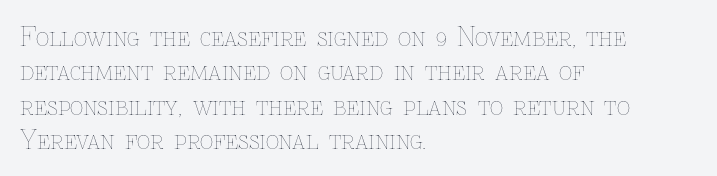
The image shows 26 px text type, upright; set left-aligned, normal line spacing (1.32x), normal letter spacing, not underlined.
